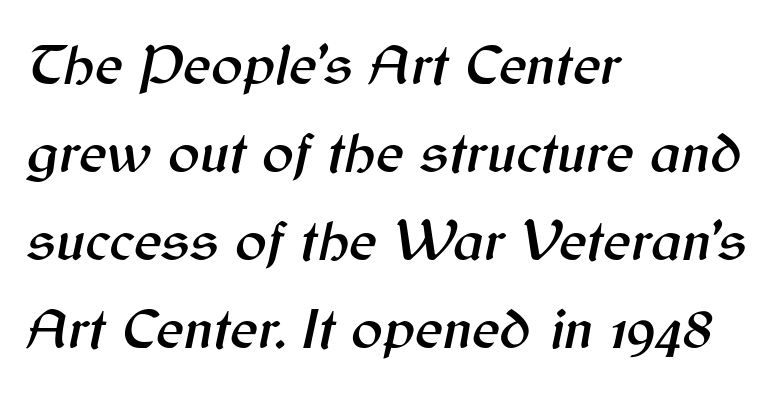
The image shows 59 px text type, italic (leaning right); set left-aligned, normal line spacing (1.49x), normal letter spacing, not underlined; medium stroke contrast and a medium x-height.
